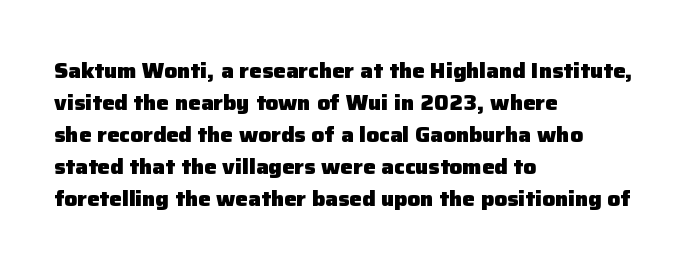
The image shows 21 px bold type, upright; set left-aligned, normal line spacing (1.52x), normal letter spacing, not underlined.
